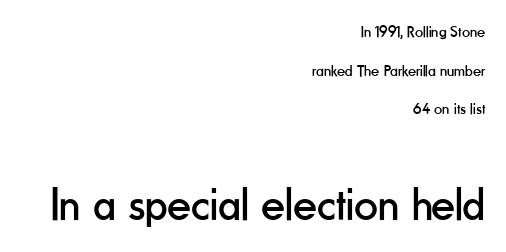
The image shows 47 px regular-weight, condensed sans-serif type, upright; set right-aligned, loose line spacing (2.42x), normal letter spacing, not underlined; the second (bottom) block is 2.94x larger; low stroke contrast and a small x-height.
